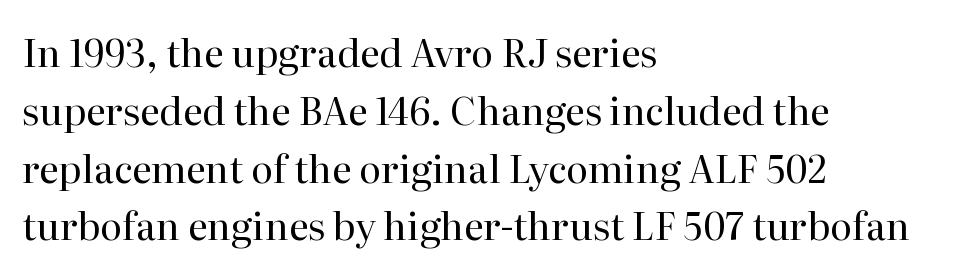
Q: Is the text bold? A: No.
Q: Is the text italic (slanted)? A: No, it is upright.
Q: Is the typeface a serif or a sans-serif typeface? A: Serif.
Q: Is the text underlined? A: No.
Q: How is the paragraph aligned? A: Left-aligned.
Q: Is the spacing between letters normal or unusually wide? A: Normal.
Q: Is the spacing between lines tight, normal or loose? A: Normal.
Q: Width (condensed, normal, or wide)? A: Normal.
Q: Stroke contrast? A: High.
Q: x-height? A: Medium.
Q: Monospaced? A: No.
